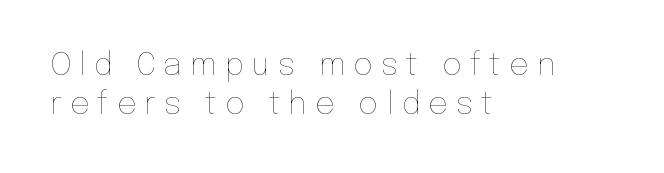
{"italic": "no", "bold": "no", "weight": "thin", "width": "normal", "stroke_contrast": "low", "x_height": "medium", "monospaced": "no", "underline": "no", "align": "left", "line_spacing": "normal", "line_spacing_ratio": 1.26, "letter_spacing": "wide", "letter_spacing_em": 0.26, "glyph_px": 31}
